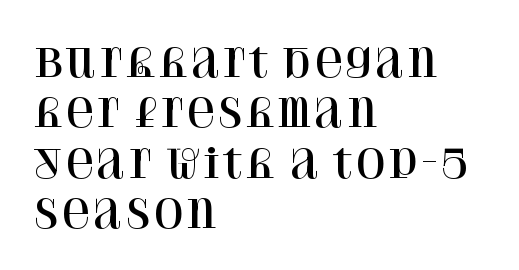
The image shows 39 px serif type, upright; set left-aligned, normal line spacing (1.29x), normal letter spacing, not underlined; high stroke contrast and a large x-height.
